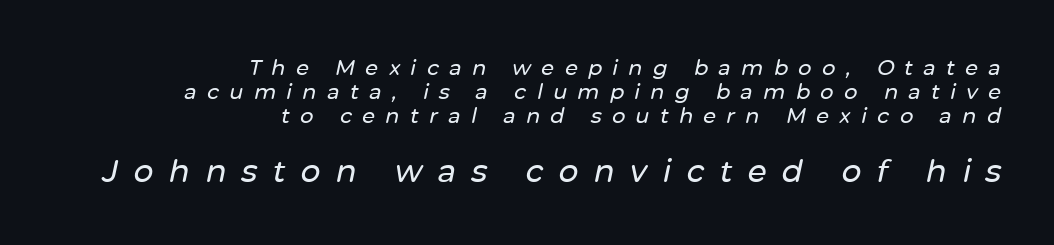
{"italic": "yes", "lean": "right", "slant_degrees": 12, "width": "normal", "stroke_contrast": "low", "x_height": "medium", "monospaced": "no", "underline": "no", "align": "right", "line_spacing": "tight", "line_spacing_ratio": 1.15, "letter_spacing": "wide", "letter_spacing_em": 0.49, "larger_block": "second", "size_ratio": 1.48, "glyph_px": 31}
